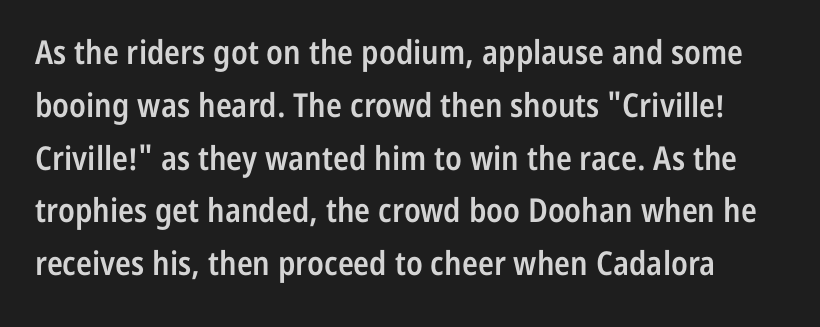
Every letter is mildly thick-stroked: semibold rather than bold. These lines are composed in type without serifs. Nobody touched the tracking dial on this one. The passage shown stacks its lines at a standard gap.
